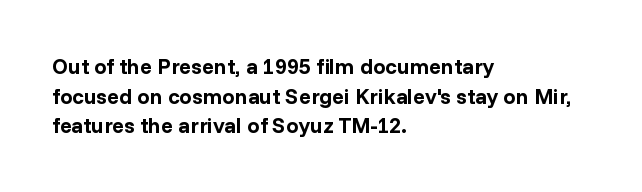
Caption: standard tracking, unaltered. Bold? Absolutely — the strokes are thick and heavy. Where is the straight margin? On the left. The line-height multiplier appears to be the usual default. Underlining? Definitely not there. Upright lettering throughout.
